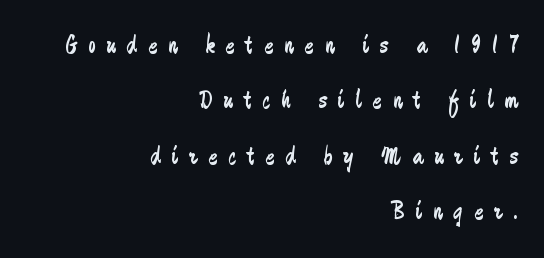
{"bold": "no", "underline": "no", "align": "right", "line_spacing": "loose", "line_spacing_ratio": 2.05, "letter_spacing": "wide", "letter_spacing_em": 0.41, "glyph_px": 27}
